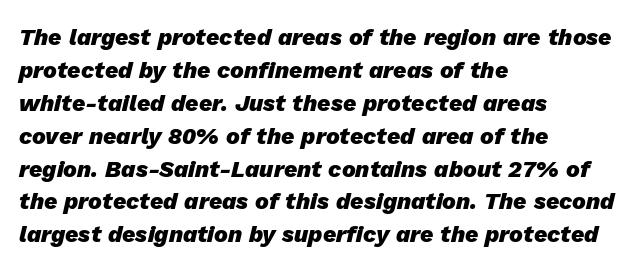
{"italic": "yes", "lean": "right", "slant_degrees": 13, "bold": "yes", "underline": "no", "align": "left", "line_spacing": "normal", "line_spacing_ratio": 1.43, "letter_spacing": "normal", "letter_spacing_em": 0.0, "glyph_px": 23}
